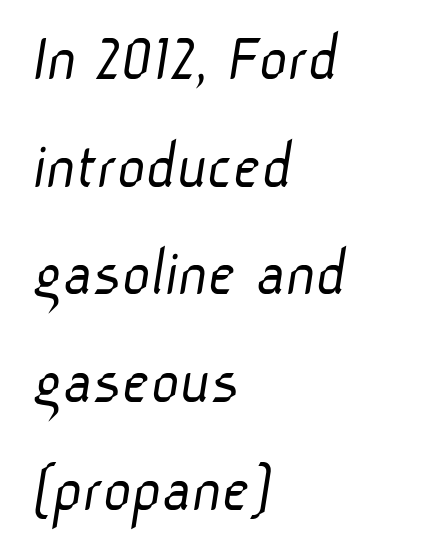
Q: Is the text bold? A: No.
Q: Is the typeface a serif or a sans-serif typeface? A: Sans-serif.
Q: Is the text underlined? A: No.
Q: How is the paragraph aligned? A: Left-aligned.
Q: Is the spacing between letters normal or unusually wide? A: Normal.
Q: Is the spacing between lines tight, normal or loose? A: Normal.
Q: Width (condensed, normal, or wide)? A: Normal.
Q: Stroke contrast? A: Low.
Q: x-height? A: Medium.
Q: Monospaced? A: No.
